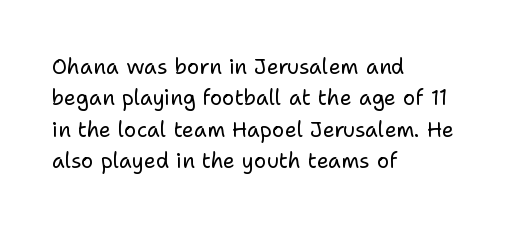
Q: Is the text bold? A: No.
Q: Is the text italic (slanted)? A: No, it is upright.
Q: Is the text underlined? A: No.
Q: How is the paragraph aligned? A: Left-aligned.
Q: Is the spacing between letters normal or unusually wide? A: Normal.
Q: Is the spacing between lines tight, normal or loose? A: Normal.
